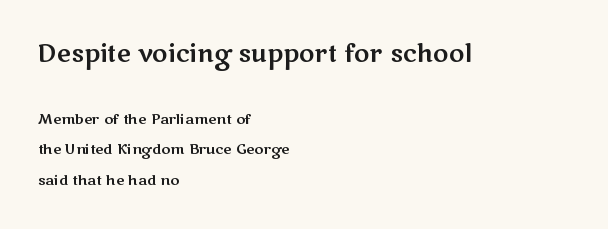
Q: Is the text italic (slanted)? A: No, it is upright.
Q: Is the text underlined? A: No.
Q: How is the paragraph aligned? A: Left-aligned.
Q: Is the spacing between letters normal or unusually wide? A: Normal.
Q: Is the spacing between lines tight, normal or loose? A: Loose.
Q: Which block of text is set in a larger size, the first (top) or the second (bottom)? A: The first (top) one.
